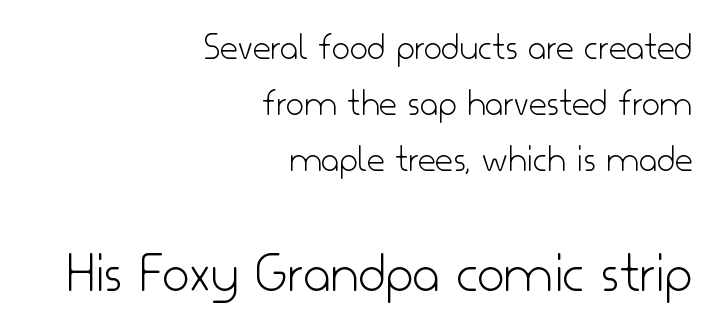
{"serif": "no", "italic": "no", "bold": "no", "weight": "light", "width": "normal", "stroke_contrast": "low", "x_height": "small", "monospaced": "no", "underline": "no", "align": "right", "line_spacing": "normal", "line_spacing_ratio": 1.44, "letter_spacing": "normal", "letter_spacing_em": 0.0, "larger_block": "second", "size_ratio": 1.51, "glyph_px": 59}
